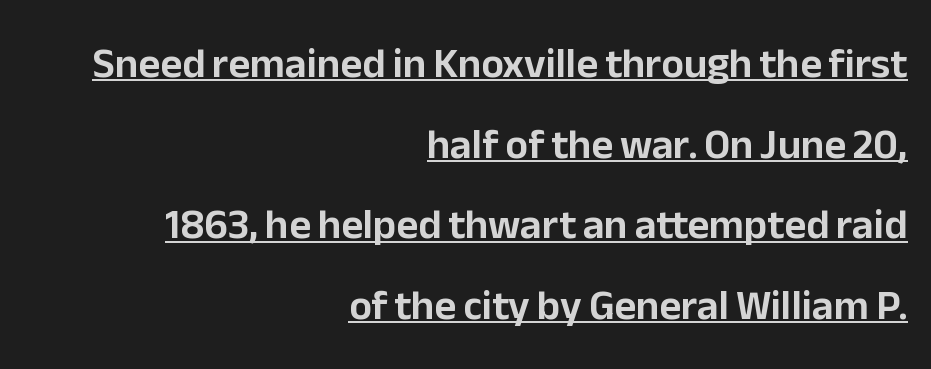
Q: Is the text italic (slanted)? A: No, it is upright.
Q: Is the typeface a serif or a sans-serif typeface? A: Sans-serif.
Q: Is the text underlined? A: Yes.
Q: How is the paragraph aligned? A: Right-aligned.
Q: Is the spacing between letters normal or unusually wide? A: Normal.
Q: Is the spacing between lines tight, normal or loose? A: Loose.
Q: Width (condensed, normal, or wide)? A: Normal.
Q: Stroke contrast? A: Low.
Q: x-height? A: Medium.
Q: Monospaced? A: No.
